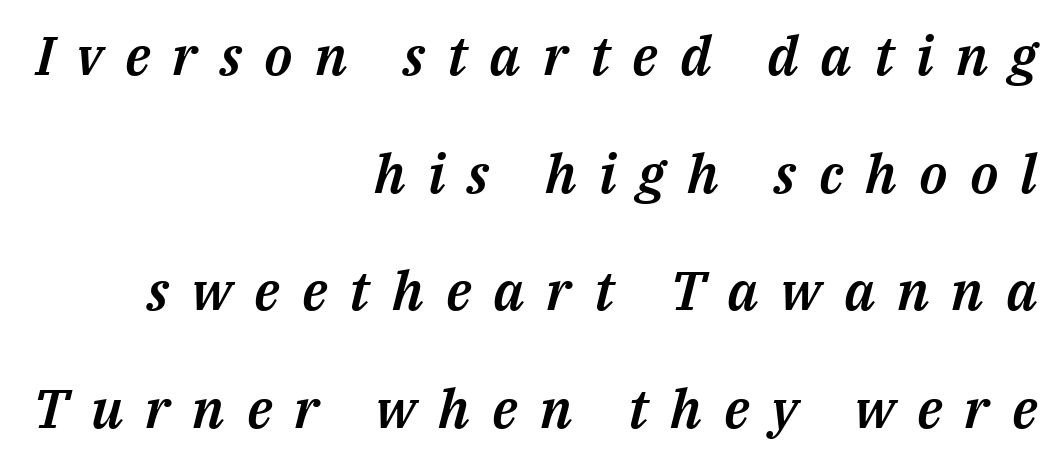
Q: Is the text italic (slanted)? A: Yes, it leans right by about 14 degrees.
Q: Is the text underlined? A: No.
Q: How is the paragraph aligned? A: Right-aligned.
Q: Is the spacing between letters normal or unusually wide? A: Unusually wide.
Q: Is the spacing between lines tight, normal or loose? A: Loose.
Q: Width (condensed, normal, or wide)? A: Normal.
Q: Stroke contrast? A: Medium.
Q: x-height? A: Medium.
Q: Monospaced? A: No.
